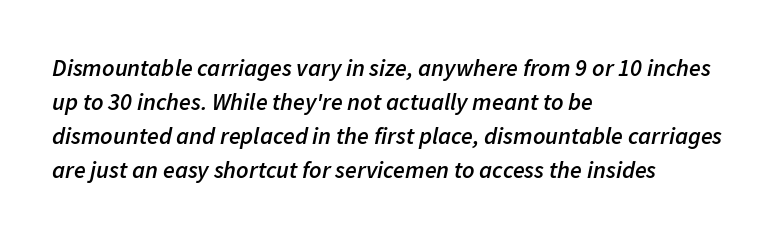
The image shows 24 px text type, italic (leaning right); set left-aligned, normal line spacing (1.42x), normal letter spacing, not underlined.
